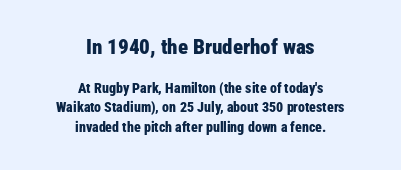
Between one letter and the next there's only the usual sliver of space. Beneath every word, the page is bare. If you squint, the top block still reads clearly — it's the larger of the two. What's the leading like? Ordinary, nothing unusual. The paragraph shown floats in the horizontal middle. Is the type bold? Yes — the strokes are clearly thick and heavy.
